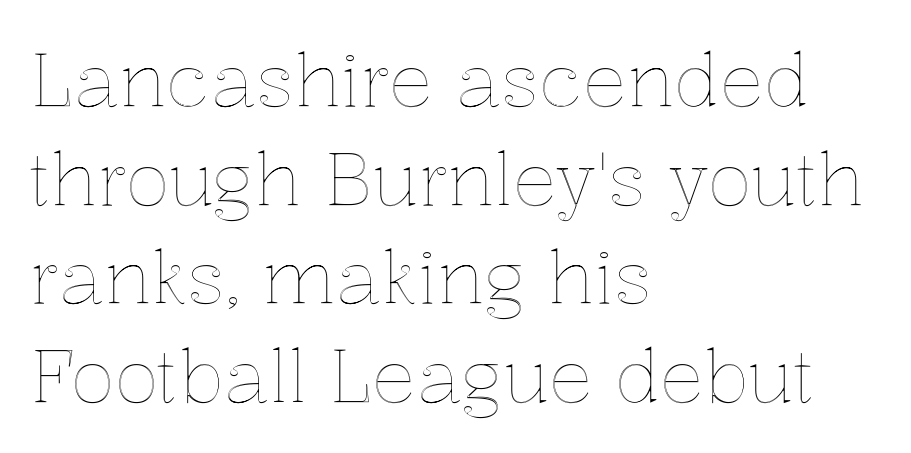
{"italic": "no", "width": "normal", "x_height": "medium", "monospaced": "no", "underline": "no", "align": "left", "line_spacing": "normal", "line_spacing_ratio": 1.35, "letter_spacing": "normal", "letter_spacing_em": 0.0, "glyph_px": 73}
